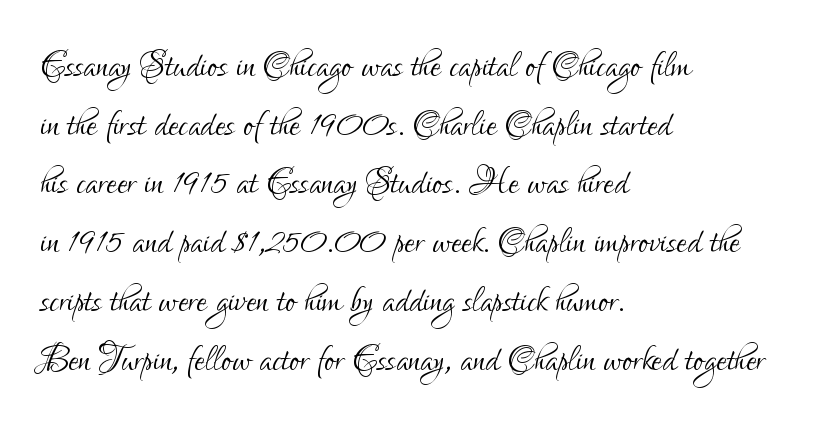
Words appear dense and cohesive because spacing is normal. Left-aligned paragraph, ragged on the right. The passage shown stacks its lines at a standard gap. You could not count columns in this text — the font is proportionally spaced.
